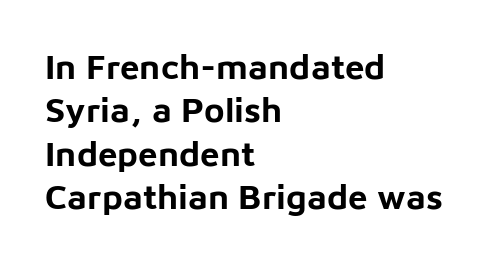
{"serif": "no", "italic": "no", "bold": "yes", "weight": "bold", "width": "normal", "stroke_contrast": "low", "x_height": "medium", "monospaced": "no", "underline": "no", "align": "left", "line_spacing_ratio": 1.24, "letter_spacing": "normal", "letter_spacing_em": 0.0, "glyph_px": 35}
